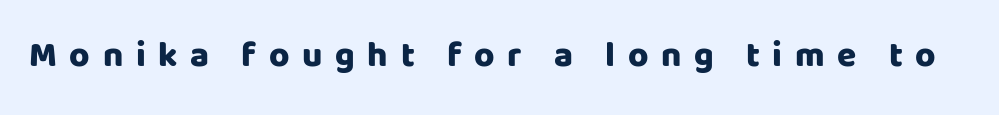
A clean baseline with only descenders dipping below it. The face used here has the dense, thick strokes of a bold. In terms of posture, this sample is upright. Is this a fixed-width face? No — the glyphs have proportional, varying widths. The characters display no serif detailing; their extremities are plain. These lines have a slow, spaced-out rhythm from letter to letter.
